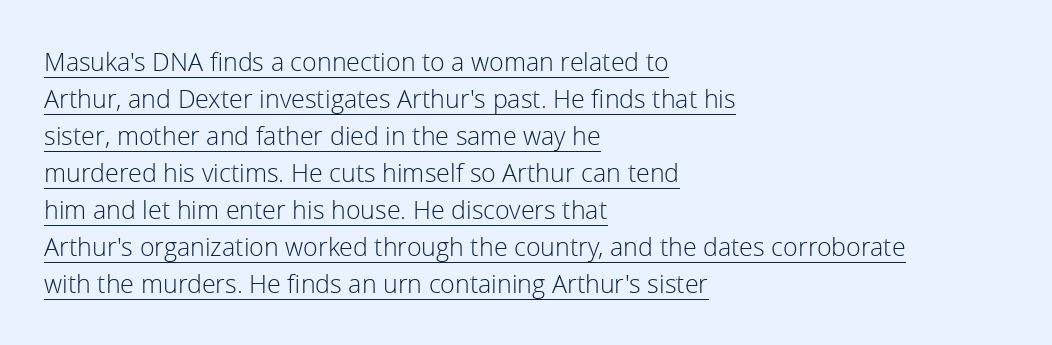
{"italic": "no", "bold": "no", "underline": "yes", "align": "left", "line_spacing": "normal", "line_spacing_ratio": 1.48, "letter_spacing": "normal", "letter_spacing_em": 0.0, "glyph_px": 25}
